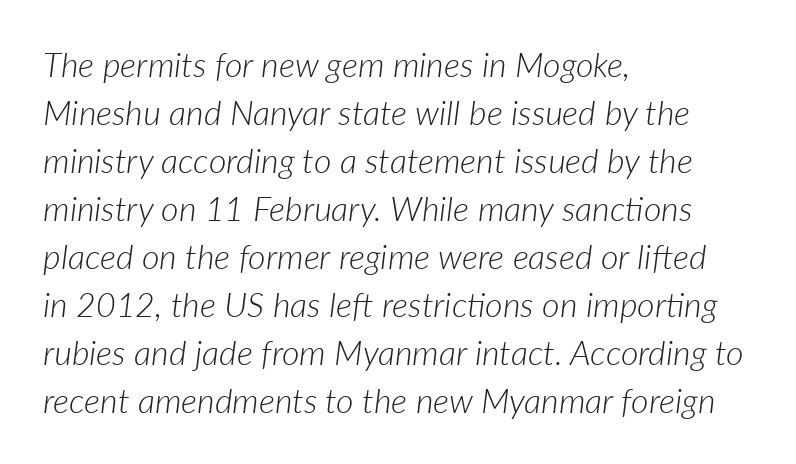
The face looks like a standard text weight, possibly lighter. The block of text has a typical density, with ordinary space between rows. The rendering applies a slant to the glyphs. Only glyphs here, with clear space below each row. These lines are rendered in a variable-pitch font. Words appear dense and cohesive because spacing is normal.
